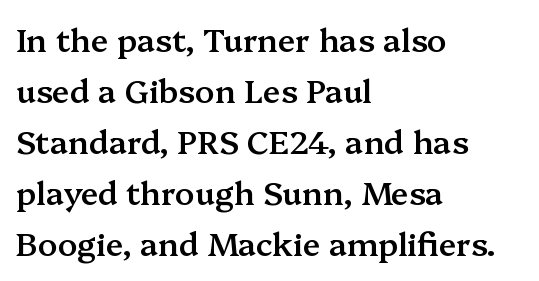
{"serif": "yes", "italic": "no", "bold": "semi", "weight": "semibold", "width": "normal", "stroke_contrast": "medium", "x_height": "medium", "monospaced": "no", "underline": "no", "align": "left", "line_spacing": "normal", "line_spacing_ratio": 1.59, "letter_spacing": "normal", "letter_spacing_em": 0.0, "glyph_px": 32}
